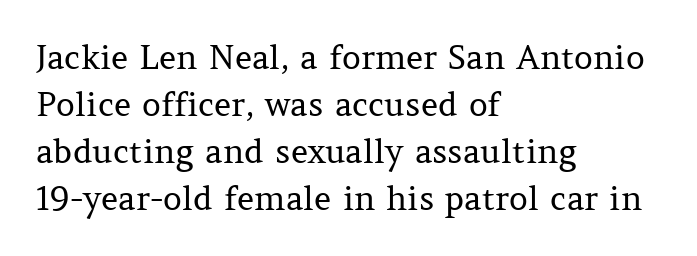
{"serif": "yes", "italic": "no", "bold": "no", "weight": "regular", "width": "normal", "stroke_contrast": "medium", "x_height": "medium", "monospaced": "no", "underline": "no", "align": "left", "line_spacing": "normal", "line_spacing_ratio": 1.42, "letter_spacing": "normal", "letter_spacing_em": 0.0, "glyph_px": 33}
